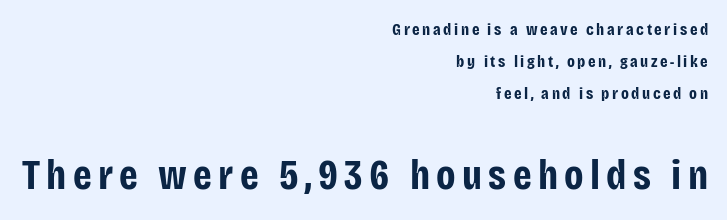
The image shows 42 px bold, condensed sans-serif type, upright; set right-aligned, line spacing 1.89x, not underlined; the second (bottom) block is 2.47x larger; low stroke contrast and a large x-height.
